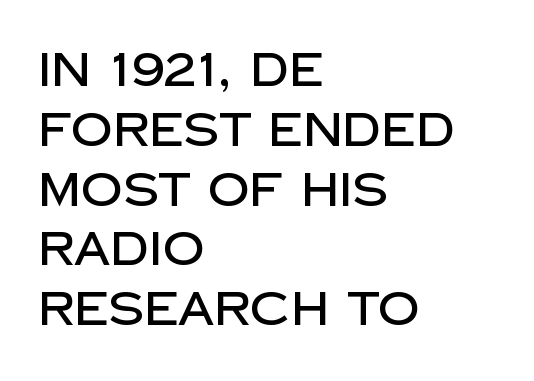
Descenders hang freely into open space. No extra tracking has been applied to these lines. Is there any slant? The stems are plumb. Is the block centered? No — it sits flush against the left margin. Quick note: interline space is typical. Nope, no serifs anywhere on these letters.
